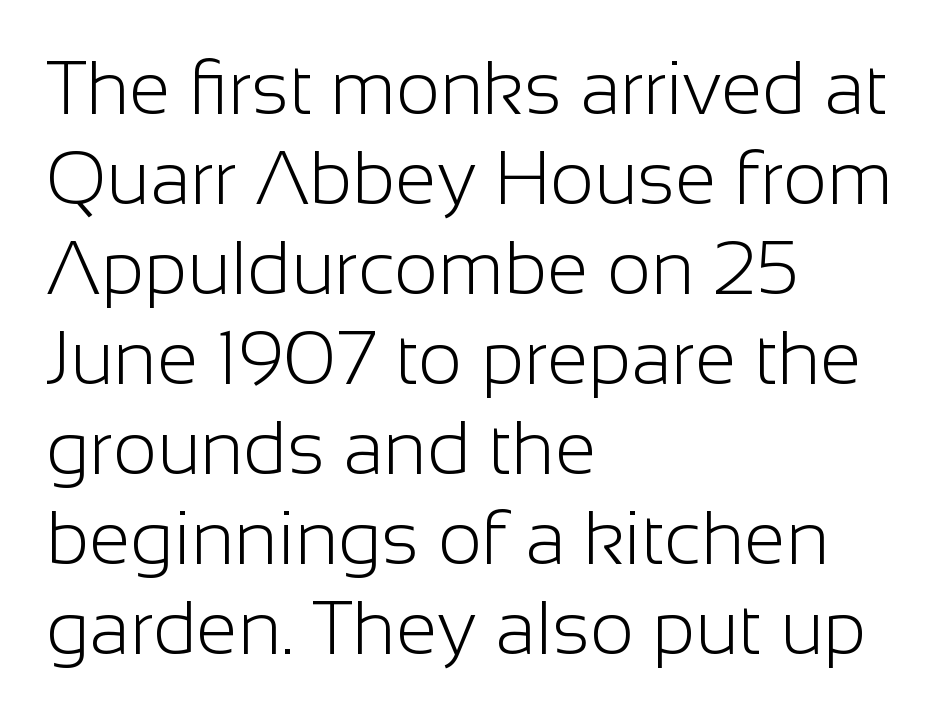
Q: Is the text bold? A: No.
Q: Is the text italic (slanted)? A: No, it is upright.
Q: Is the typeface a serif or a sans-serif typeface? A: Sans-serif.
Q: Is the text underlined? A: No.
Q: How is the paragraph aligned? A: Left-aligned.
Q: Is the spacing between letters normal or unusually wide? A: Normal.
Q: Width (condensed, normal, or wide)? A: Normal.
Q: Stroke contrast? A: Low.
Q: x-height? A: Medium.
Q: Monospaced? A: No.
